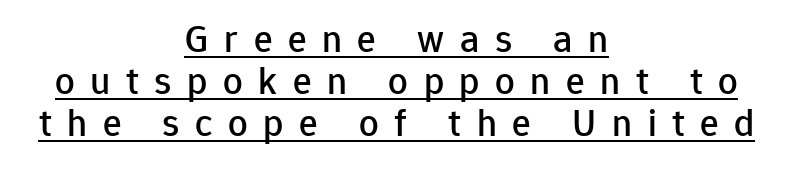
The image shows 39 px sans-serif type, upright; set centered, tight line spacing (1.08x), unusually wide letter spacing (+0.4 em), underlined; low stroke contrast and a medium x-height.
